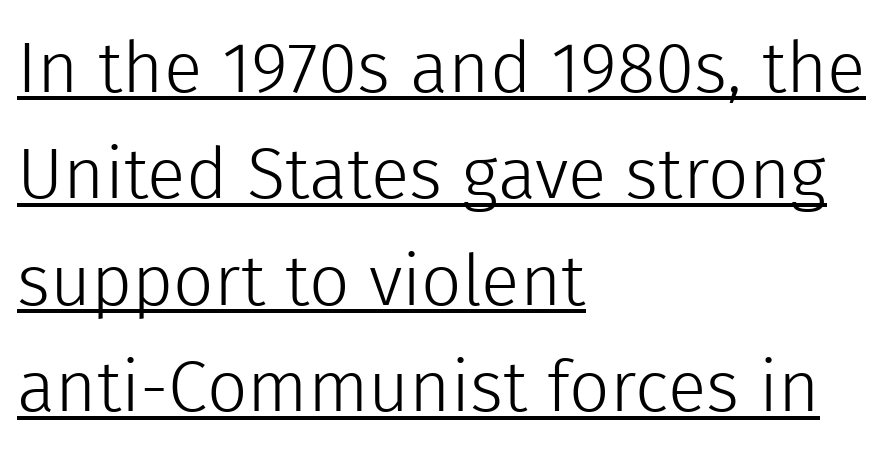
The image shows 71 px light sans-serif type, upright; set left-aligned, normal line spacing (1.5x), normal letter spacing, underlined; a medium x-height.
